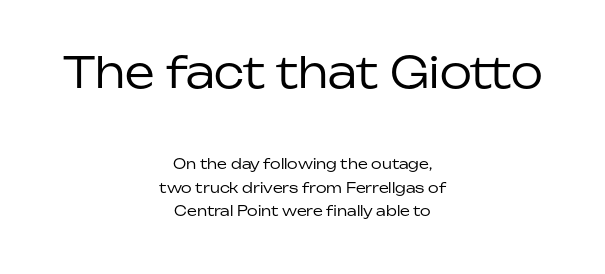
The image shows 42 px regular-weight sans-serif type, upright; set centered, normal line spacing (1.66x), normal letter spacing, not underlined; the first (top) block is 3.0x larger; low stroke contrast and a medium x-height.
